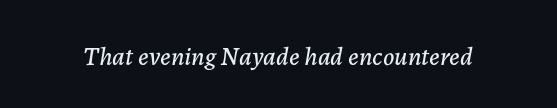
Q: Is the text italic (slanted)? A: Yes, it leans right by about 7 degrees.
Q: Is the text underlined? A: No.
Q: Is the spacing between letters normal or unusually wide? A: Normal.
